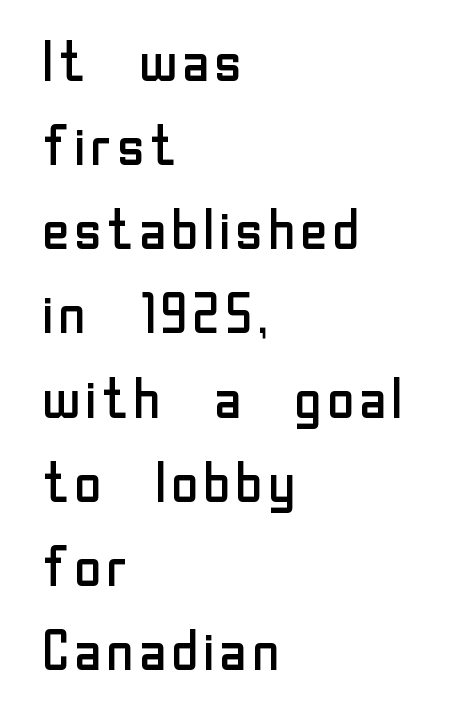
The image shows 55 px regular-weight sans-serif type, upright; set left-aligned, normal line spacing (1.53x), normal letter spacing, not underlined; low stroke contrast and a medium x-height.
